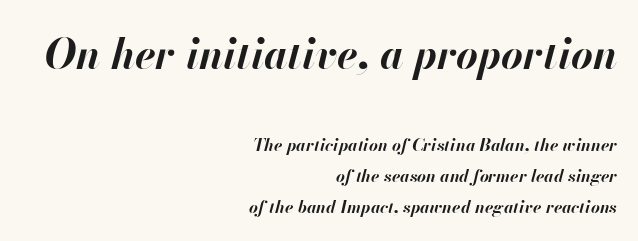
The image shows 42 px bold type, italic (leaning right); set right-aligned, line spacing 1.82x, normal letter spacing, not underlined; the first (top) block is 2.47x larger; high stroke contrast and a small x-height.
